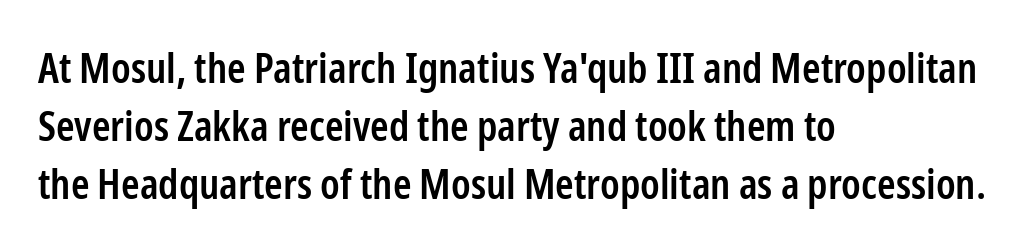
{"serif": "no", "italic": "no", "bold": "semi", "weight": "semibold", "width": "condensed", "stroke_contrast": "low", "x_height": "medium", "monospaced": "no", "underline": "no", "align": "left", "line_spacing": "normal", "line_spacing_ratio": 1.38, "letter_spacing": "normal", "letter_spacing_em": 0.0, "glyph_px": 42}
